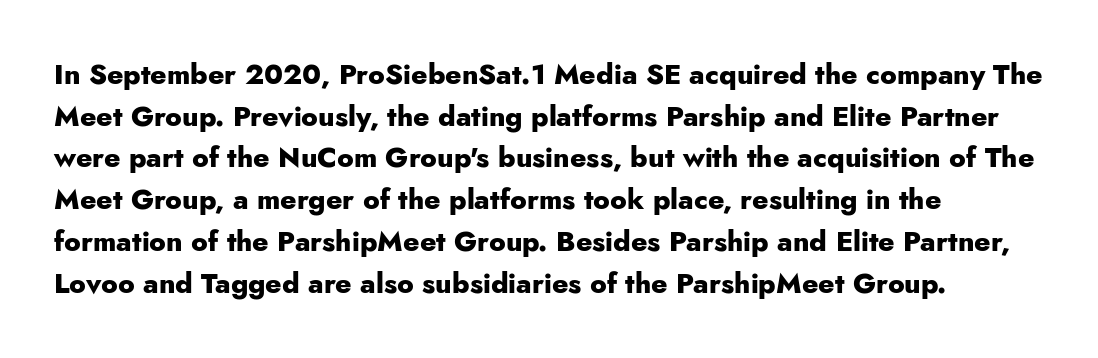
Q: Is the text bold? A: Yes.
Q: Is the text italic (slanted)? A: No, it is upright.
Q: Is the typeface a serif or a sans-serif typeface? A: Sans-serif.
Q: Is the text underlined? A: No.
Q: How is the paragraph aligned? A: Left-aligned.
Q: Is the spacing between letters normal or unusually wide? A: Normal.
Q: Is the spacing between lines tight, normal or loose? A: Normal.
Q: Width (condensed, normal, or wide)? A: Normal.
Q: Stroke contrast? A: Low.
Q: x-height? A: Small.
Q: Monospaced? A: No.
